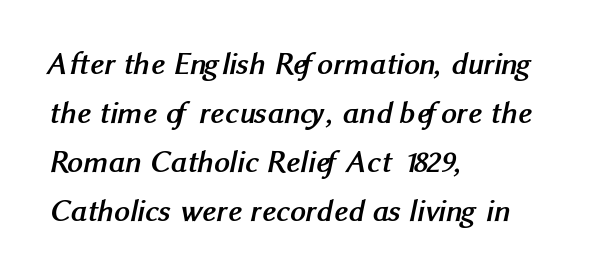
{"serif": "no", "bold": "yes", "weight": "semibold", "width": "normal", "stroke_contrast": "medium", "x_height": "medium", "monospaced": "no", "underline": "no", "align": "left", "line_spacing": "normal", "line_spacing_ratio": 1.58, "letter_spacing": "normal", "letter_spacing_em": 0.0, "glyph_px": 31}
